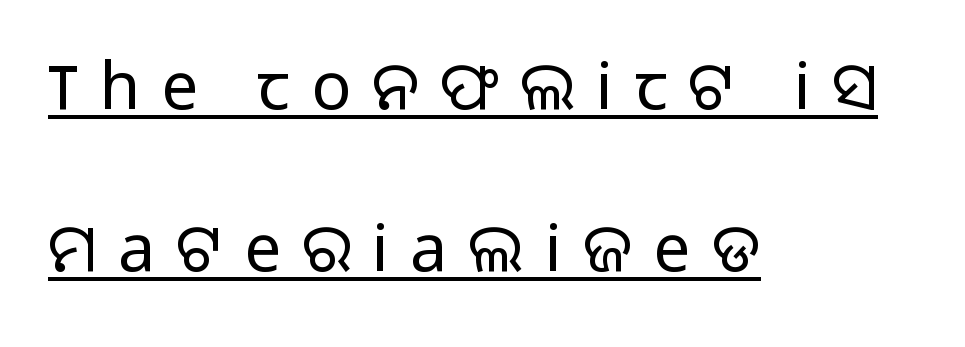
{"serif": "no", "italic": "no", "bold": "no", "weight": "light", "width": "normal", "stroke_contrast": "low", "x_height": "medium", "monospaced": "no", "underline": "yes", "align": "left", "line_spacing": "loose", "line_spacing_ratio": 2.46, "letter_spacing": "wide", "letter_spacing_em": 0.32, "glyph_px": 66}
